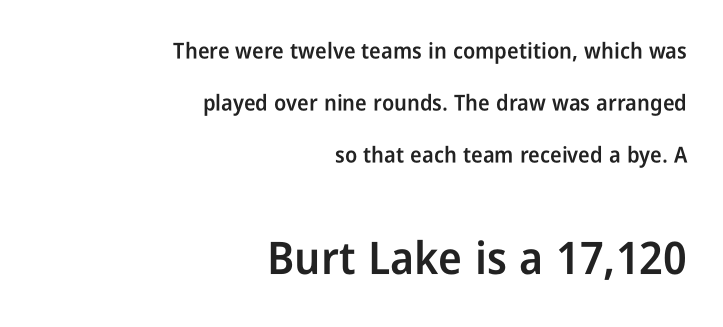
The image shows 45 px semibold, condensed sans-serif type, upright; set right-aligned, loose line spacing (2.36x), normal letter spacing, not underlined; the second (bottom) block is 2.05x larger; low stroke contrast and a medium x-height.
